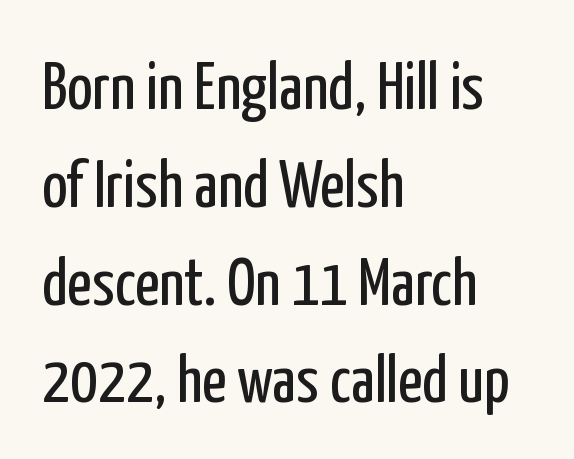
The image shows 67 px regular-weight, condensed sans-serif type, upright; set left-aligned, normal line spacing (1.46x), normal letter spacing, not underlined; low stroke contrast and a medium x-height.
